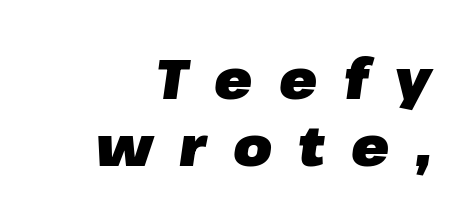
Q: Is the text bold? A: Yes.
Q: Is the text italic (slanted)? A: Yes, it leans right by about 8 degrees.
Q: Is the text underlined? A: No.
Q: Is the spacing between letters normal or unusually wide? A: Unusually wide.
Q: Width (condensed, normal, or wide)? A: Normal.
Q: Stroke contrast? A: Low.
Q: x-height? A: Medium.
Q: Monospaced? A: No.
